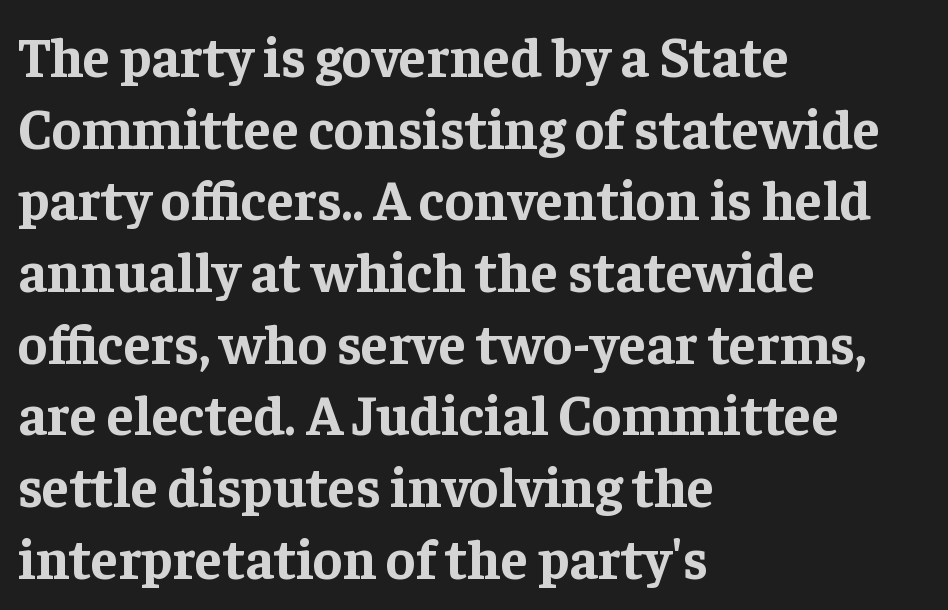
{"serif": "yes", "italic": "no", "bold": "yes", "weight": "bold", "width": "normal", "stroke_contrast": "low", "x_height": "medium", "monospaced": "no", "underline": "no", "align": "left", "line_spacing": "normal", "line_spacing_ratio": 1.28, "letter_spacing": "normal", "letter_spacing_em": 0.0, "glyph_px": 56}
